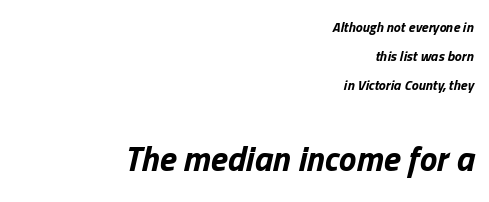
Observe the lean: these are italic letterforms. Typographic density is high because the face is bold. Caption: standard tracking, unaltered. One-word summary of the alignment: right.
